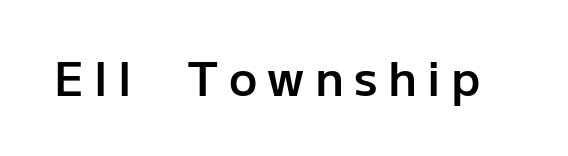
{"serif": "no", "italic": "no", "bold": "semi", "weight": "semibold", "width": "normal", "stroke_contrast": "low", "x_height": "medium", "monospaced": "no", "underline": "no", "letter_spacing": "wide", "letter_spacing_em": 0.22, "glyph_px": 47}
